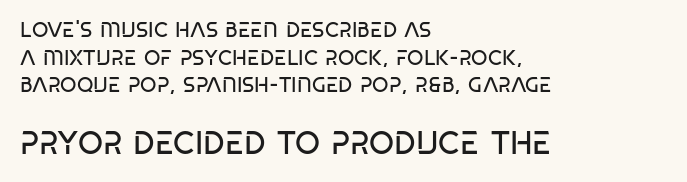
The face used here is proportionally spaced, like ordinary book or web type. Tracking value appears to be zero — textbook default spacing. Each letter's strokes conclude bluntly, with no projecting serifs. Vertically, the passage feels balanced, rows spaced as you'd expect. Two sizes are in play, and the larger belongs to the second block. The letterforms sit at book weight or below.
